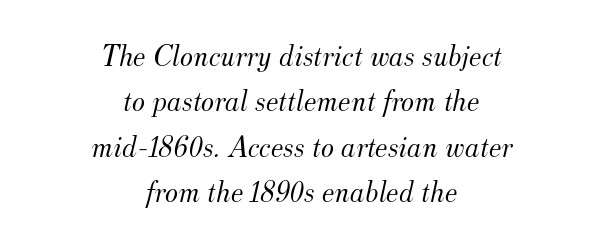
Leftover space on each line is divided equally before and after the words. These lines are rendered in a variable-pitch font. Does the leading feel generous? No, just average. Glyph-to-glyph distance matches everyday printed text. Stem width sits at or under what a default text font uses. This rendering features lettering with no underline.
